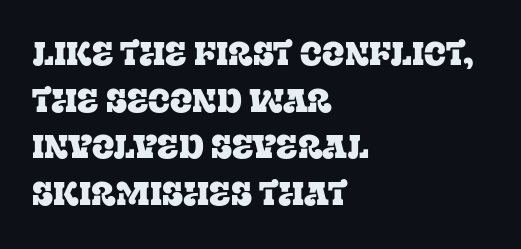
{"serif": "yes", "italic": "no", "width": "normal", "stroke_contrast": "low", "x_height": "large", "monospaced": "no", "underline": "no", "align": "left", "line_spacing": "normal", "line_spacing_ratio": 1.41, "letter_spacing": "normal", "letter_spacing_em": 0.0, "glyph_px": 33}
